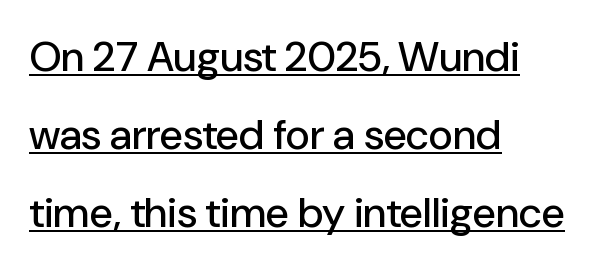
The image shows 42 px sans-serif type, upright; set left-aligned, line spacing 1.86x, normal letter spacing, underlined; low stroke contrast and a medium x-height.
